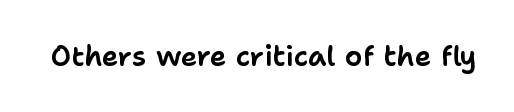
{"serif": "no", "italic": "no", "width": "normal", "stroke_contrast": "low", "x_height": "medium", "monospaced": "no", "underline": "no", "letter_spacing": "normal", "letter_spacing_em": 0.0, "glyph_px": 28}
